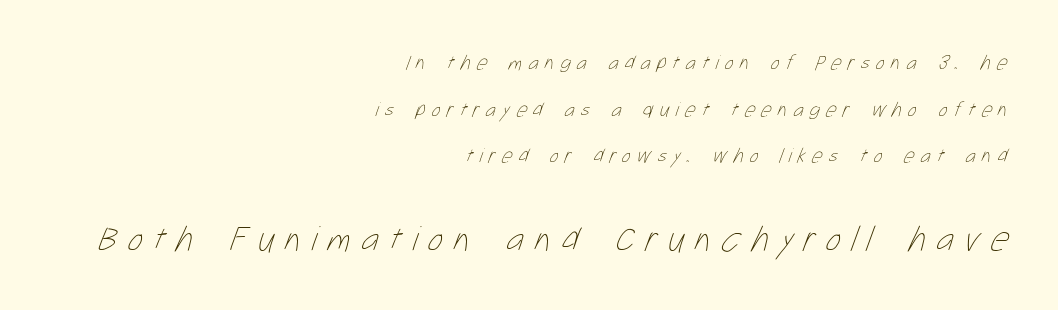
Q: Is the text bold? A: No.
Q: Is the text underlined? A: No.
Q: How is the paragraph aligned? A: Right-aligned.
Q: Is the spacing between letters normal or unusually wide? A: Unusually wide.
Q: Is the spacing between lines tight, normal or loose? A: Loose.
Q: Which block of text is set in a larger size, the first (top) or the second (bottom)? A: The second (bottom) one.
Q: Width (condensed, normal, or wide)? A: Condensed.
Q: Stroke contrast? A: Low.
Q: x-height? A: Medium.
Q: Monospaced? A: No.
